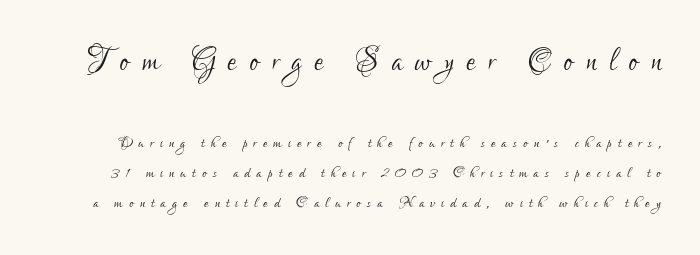
Q: Is the text bold? A: No.
Q: Is the text italic (slanted)? A: Yes.
Q: Is the typeface a serif or a sans-serif typeface? A: Sans-serif.
Q: Is the text underlined? A: No.
Q: Is the spacing between letters normal or unusually wide? A: Unusually wide.
Q: Is the spacing between lines tight, normal or loose? A: Normal.
Q: Which block of text is set in a larger size, the first (top) or the second (bottom)? A: The first (top) one.
Q: Width (condensed, normal, or wide)? A: Condensed.
Q: Stroke contrast? A: Low.
Q: x-height? A: Small.
Q: Monospaced? A: No.
